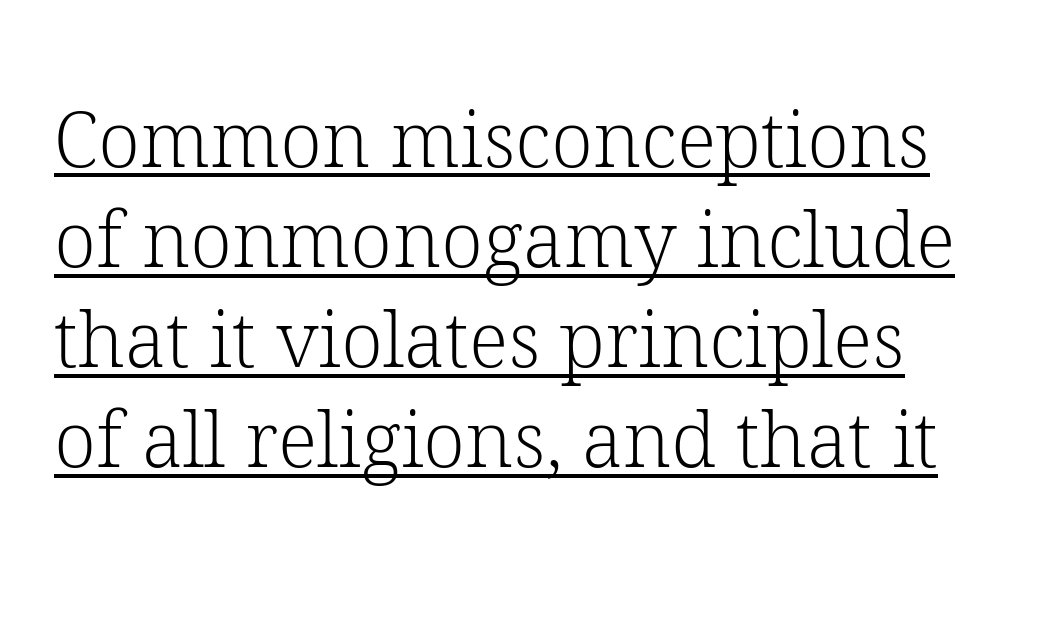
{"serif": "yes", "italic": "no", "bold": "no", "weight": "light", "width": "normal", "stroke_contrast": "low", "x_height": "medium", "monospaced": "no", "underline": "yes", "line_spacing": "normal", "line_spacing_ratio": 1.3, "letter_spacing": "normal", "letter_spacing_em": 0.0, "glyph_px": 77}
